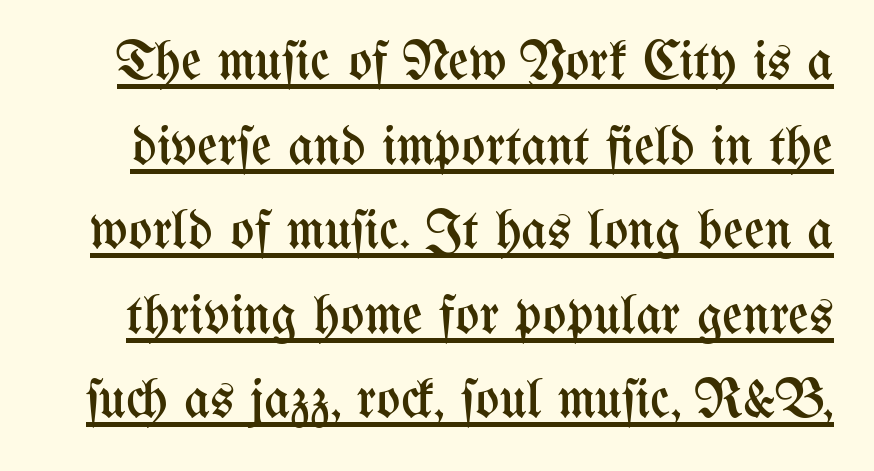
Caption: standard tracking, unaltered. A typesetter would call this proportional, since set widths differ per character. No extra ink here — the face is not bold. Do the letters lean? They stand straight. Leading matches the norm, producing a regular column.
